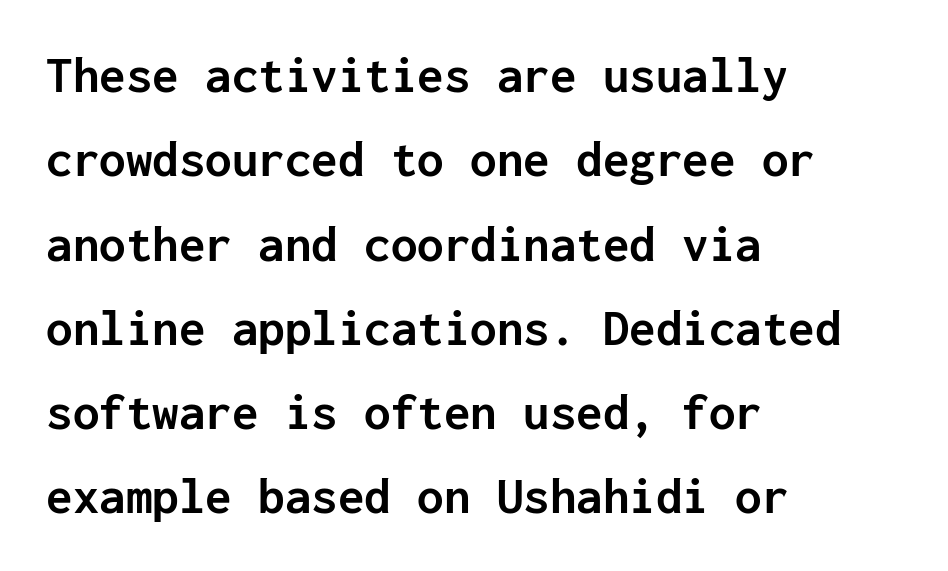
The image shows 53 px semibold sans-serif type, upright, monospaced; set left-aligned, normal line spacing (1.59x), normal letter spacing, not underlined; low stroke contrast and a medium x-height.
